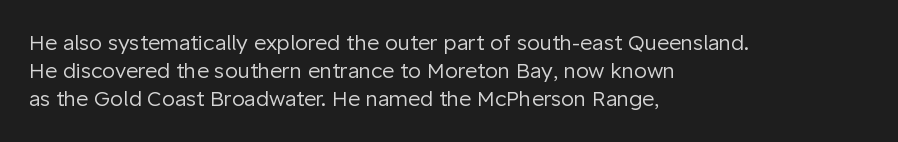
The image shows 21 px text type, upright; set left-aligned, normal line spacing (1.34x), normal letter spacing, not underlined.
